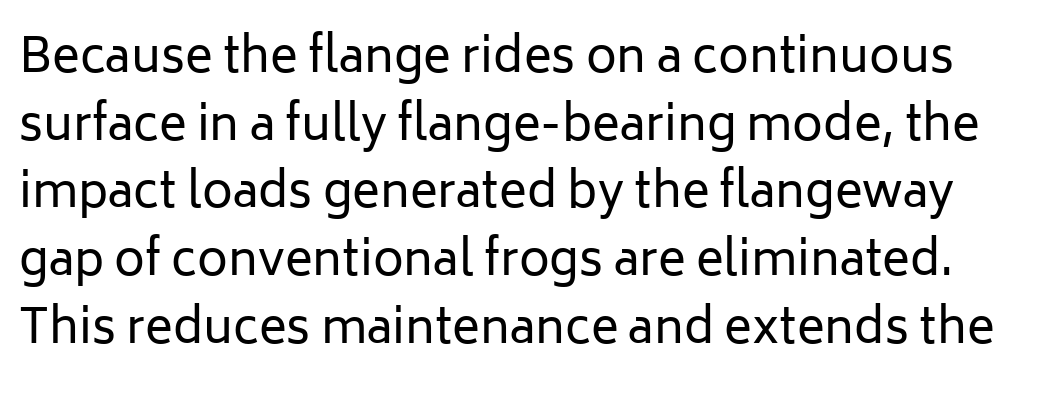
Q: Is the text bold? A: No.
Q: Is the text italic (slanted)? A: No, it is upright.
Q: Is the typeface a serif or a sans-serif typeface? A: Sans-serif.
Q: Is the text underlined? A: No.
Q: Is the spacing between letters normal or unusually wide? A: Normal.
Q: Is the spacing between lines tight, normal or loose? A: Normal.
Q: Width (condensed, normal, or wide)? A: Normal.
Q: Stroke contrast? A: Low.
Q: x-height? A: Medium.
Q: Monospaced? A: No.
